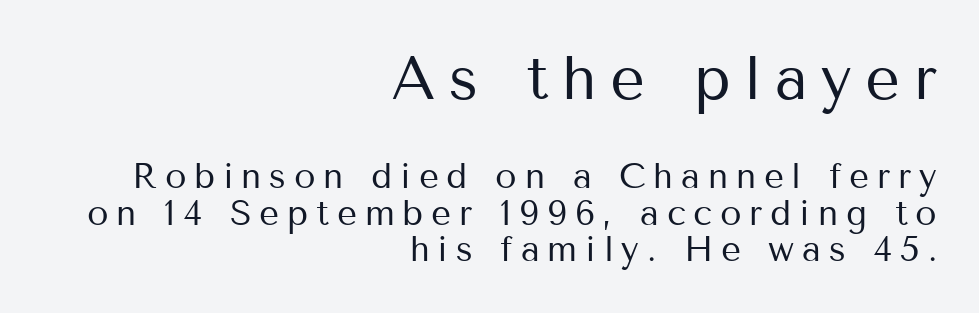
Q: Is the text bold? A: No.
Q: Is the text italic (slanted)? A: No, it is upright.
Q: Is the typeface a serif or a sans-serif typeface? A: Sans-serif.
Q: Is the text underlined? A: No.
Q: How is the paragraph aligned? A: Right-aligned.
Q: Is the spacing between letters normal or unusually wide? A: Unusually wide.
Q: Is the spacing between lines tight, normal or loose? A: Tight.
Q: Which block of text is set in a larger size, the first (top) or the second (bottom)? A: The first (top) one.
Q: Width (condensed, normal, or wide)? A: Normal.
Q: Stroke contrast? A: Medium.
Q: x-height? A: Medium.
Q: Monospaced? A: No.
